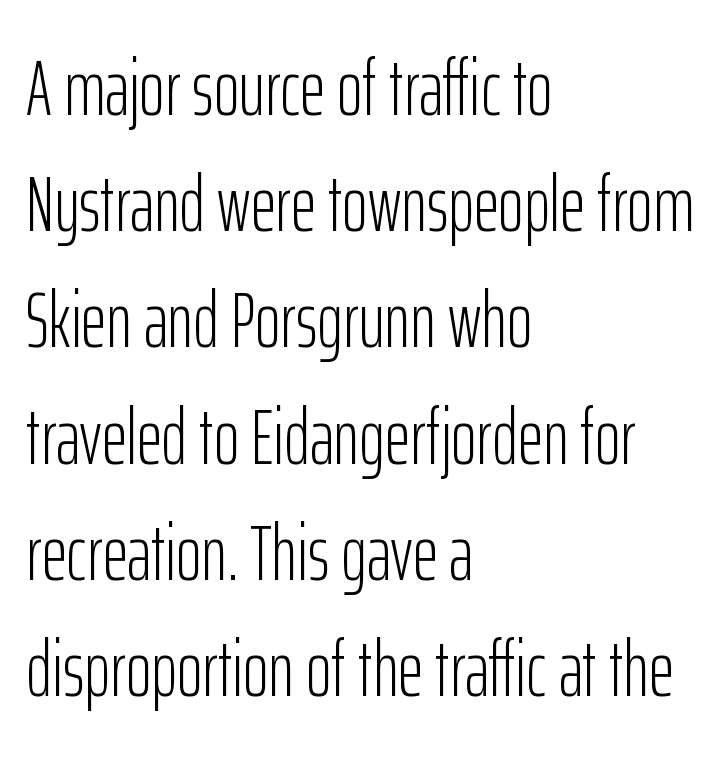
Q: Is the text bold? A: No.
Q: Is the text italic (slanted)? A: No, it is upright.
Q: Is the typeface a serif or a sans-serif typeface? A: Sans-serif.
Q: Is the text underlined? A: No.
Q: How is the paragraph aligned? A: Left-aligned.
Q: Is the spacing between letters normal or unusually wide? A: Normal.
Q: Is the spacing between lines tight, normal or loose? A: Normal.
Q: Width (condensed, normal, or wide)? A: Condensed.
Q: Stroke contrast? A: Low.
Q: x-height? A: Medium.
Q: Monospaced? A: No.
